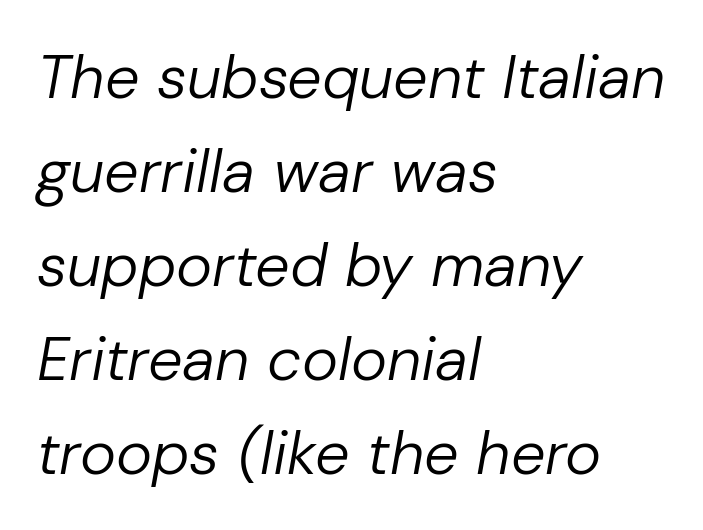
The image shows 61 px regular-weight type, italic (leaning right); set left-aligned, normal line spacing (1.54x), normal letter spacing, not underlined; low stroke contrast and a medium x-height.
